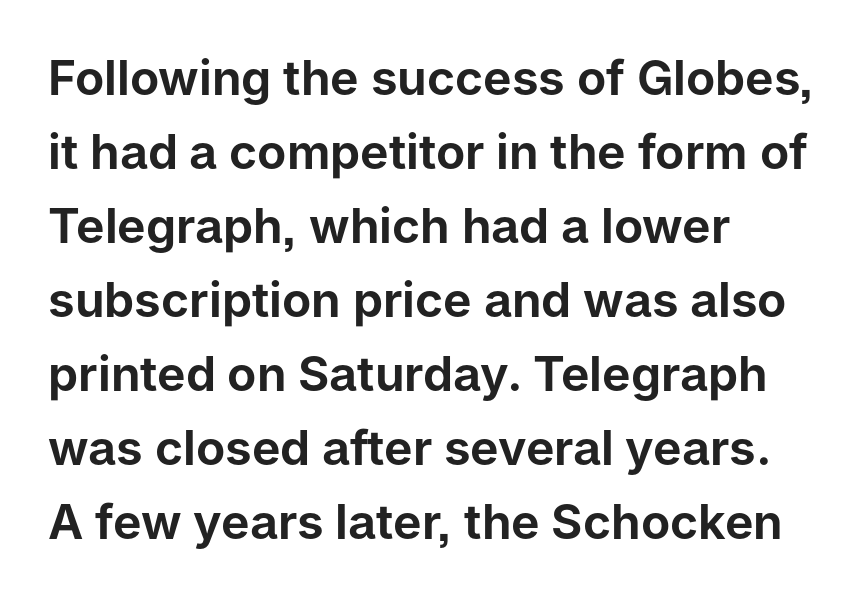
Q: Is the text italic (slanted)? A: No, it is upright.
Q: Is the typeface a serif or a sans-serif typeface? A: Sans-serif.
Q: Is the text underlined? A: No.
Q: How is the paragraph aligned? A: Left-aligned.
Q: Is the spacing between letters normal or unusually wide? A: Normal.
Q: Is the spacing between lines tight, normal or loose? A: Normal.
Q: Width (condensed, normal, or wide)? A: Normal.
Q: Stroke contrast? A: Low.
Q: x-height? A: Medium.
Q: Monospaced? A: No.
